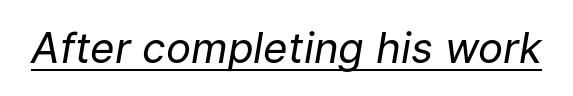
Q: Is the text bold? A: No.
Q: Is the text italic (slanted)? A: Yes, it leans right by about 9 degrees.
Q: Is the text underlined? A: Yes.
Q: Is the spacing between letters normal or unusually wide? A: Normal.
Q: Width (condensed, normal, or wide)? A: Normal.
Q: Stroke contrast? A: Low.
Q: x-height? A: Medium.
Q: Monospaced? A: No.
